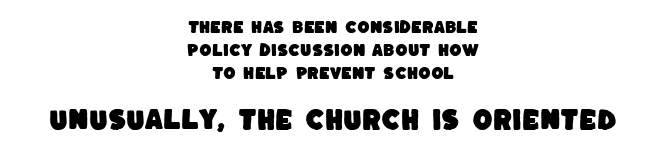
The image shows 23 px text type; set centered, normal line spacing (1.66x), normal letter spacing, not underlined; the second (bottom) block is 1.64x larger.
